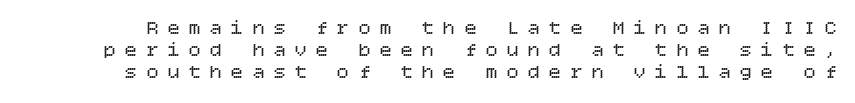
If you drew a line through each stem, it would be perfectly vertical. Clear beneath every line of the passage. Summary of weight: not heavy and not bold. The rendering inserts visible extra space after every character.
